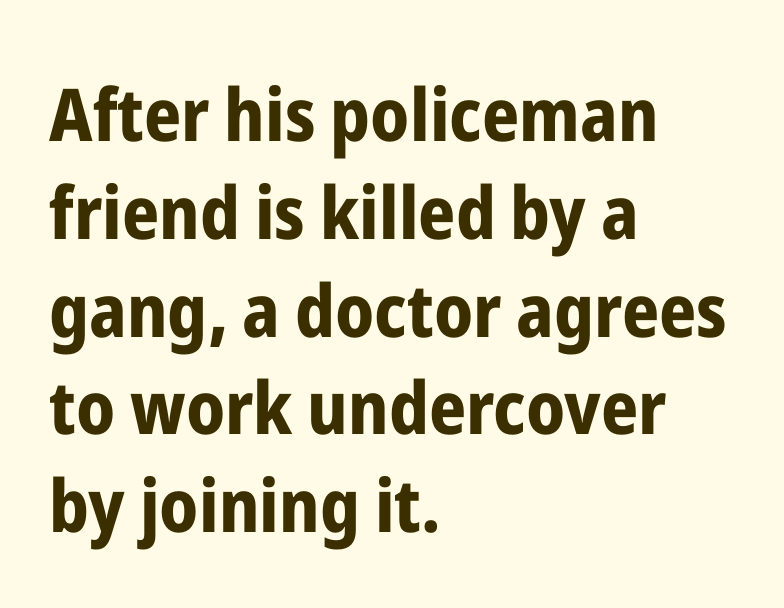
The image shows 73 px bold, condensed sans-serif type, upright; set left-aligned, normal line spacing (1.34x), normal letter spacing, not underlined; low stroke contrast and a medium x-height.
